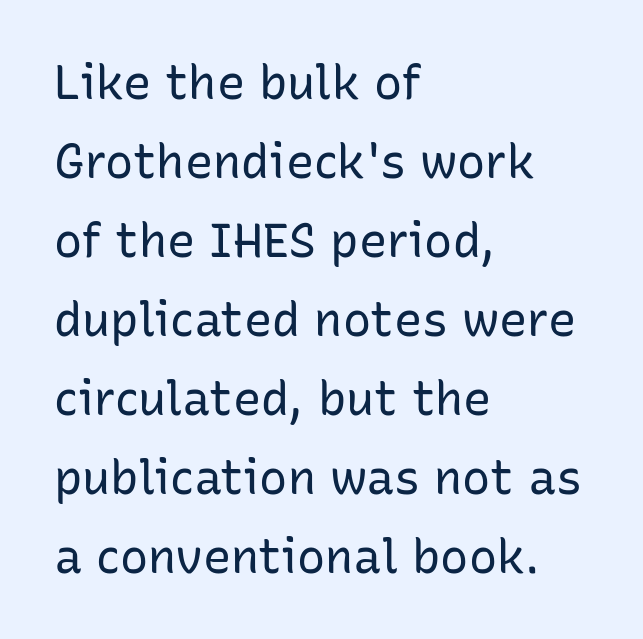
Q: Is the text bold? A: No.
Q: Is the text italic (slanted)? A: No, it is upright.
Q: Is the typeface a serif or a sans-serif typeface? A: Sans-serif.
Q: Is the text underlined? A: No.
Q: How is the paragraph aligned? A: Left-aligned.
Q: Is the spacing between letters normal or unusually wide? A: Normal.
Q: Is the spacing between lines tight, normal or loose? A: Normal.
Q: Width (condensed, normal, or wide)? A: Normal.
Q: Stroke contrast? A: Low.
Q: x-height? A: Medium.
Q: Monospaced? A: No.
